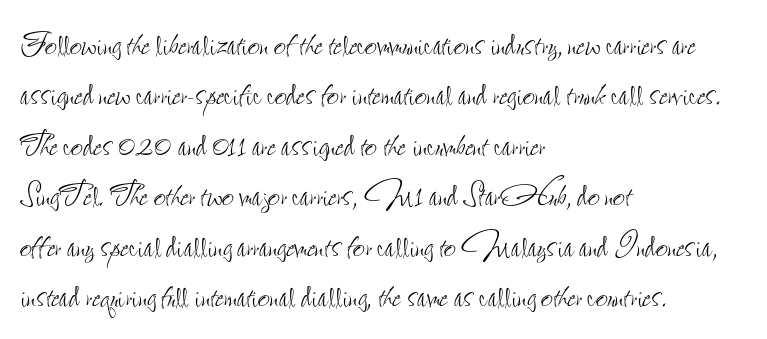
Q: Is the text bold? A: No.
Q: Is the text italic (slanted)? A: Yes.
Q: Is the text underlined? A: No.
Q: How is the paragraph aligned? A: Left-aligned.
Q: Is the spacing between letters normal or unusually wide? A: Normal.
Q: Width (condensed, normal, or wide)? A: Condensed.
Q: Stroke contrast? A: Low.
Q: x-height? A: Small.
Q: Monospaced? A: No.
